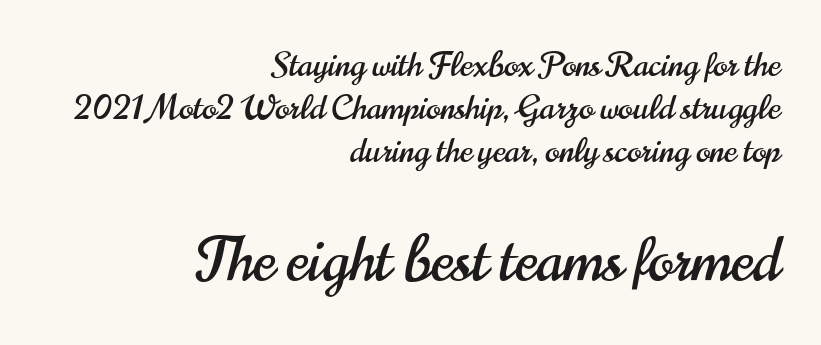
{"serif": "no", "width": "condensed", "stroke_contrast": "high", "x_height": "small", "monospaced": "no", "underline": "no", "align": "right", "line_spacing": "normal", "line_spacing_ratio": 1.26, "letter_spacing": "normal", "letter_spacing_em": 0.0, "larger_block": "second", "size_ratio": 1.76, "glyph_px": 60}
